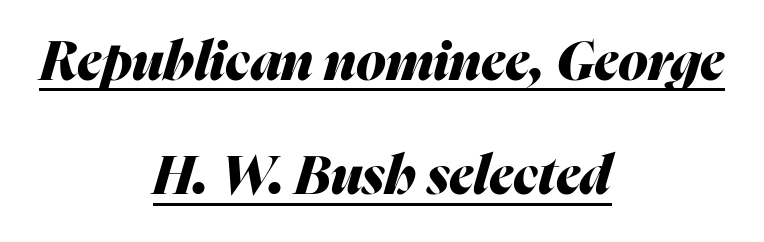
The rendering keeps characters at their native spacing. Think of a printed novel: that variable character pitch is what you see here. The paragraph shown floats in the horizontal middle. Chunky letters — that's bold for sure.
